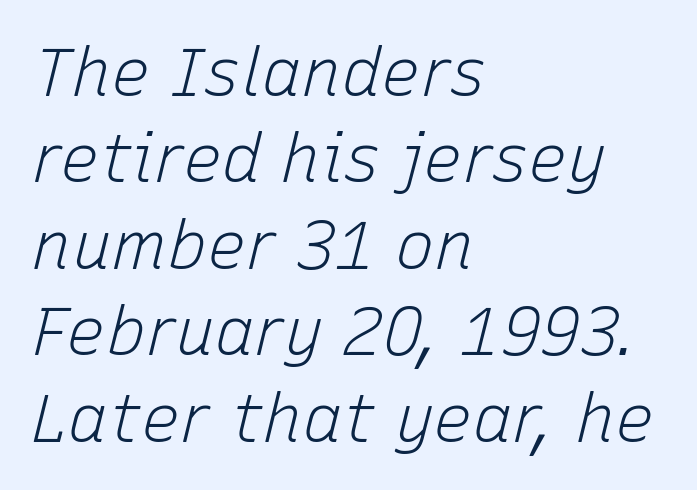
The image shows 66 px light type, italic (leaning right); set left-aligned, normal line spacing (1.31x), normal letter spacing, not underlined; low stroke contrast and a medium x-height.
